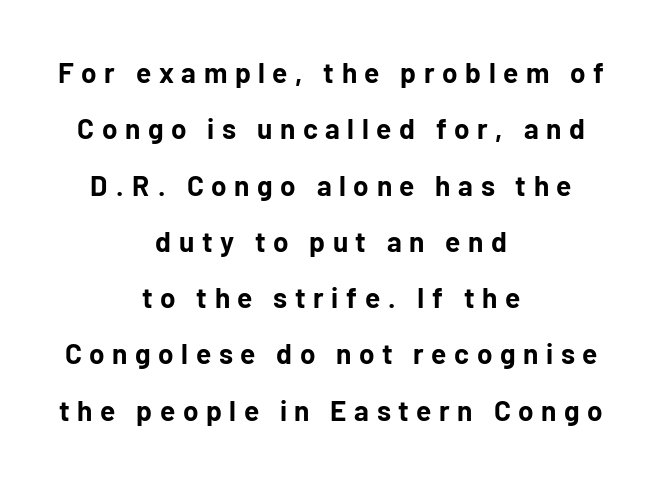
Horizontal bands of white between lines are thick stripes. Its strokes are broad and dark, the hallmark of bold type. When letters stand straight like this, we call the style roman or upright. Looks like regular typesetting: each glyph gets only the width it needs.
